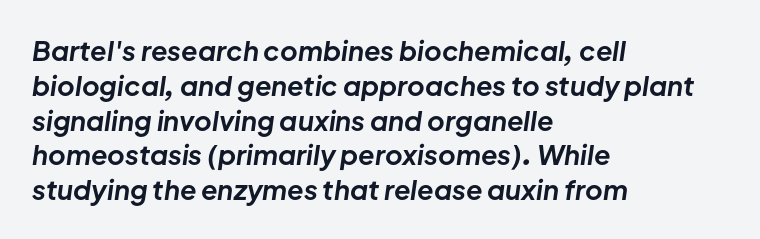
Short note: letters normally spaced. These lines are set flush left with a ragged right edge. Emphasis by weight is at full strength: bold. Students, observe: this is what conventionally led text looks like. The specimen omits any rule beneath the text block's lines.
